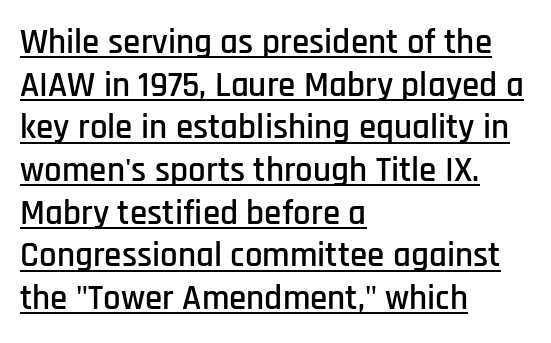
The sample's only ornament is a line tracing under the words. Here the designer chose a conventional face with non-uniform glyph widths. Characters remain perfectly vertical along every line. The setting favours the left margin, as ordinary paragraphs usually do. Standard letterfit; no display-style spreading of the glyphs.
